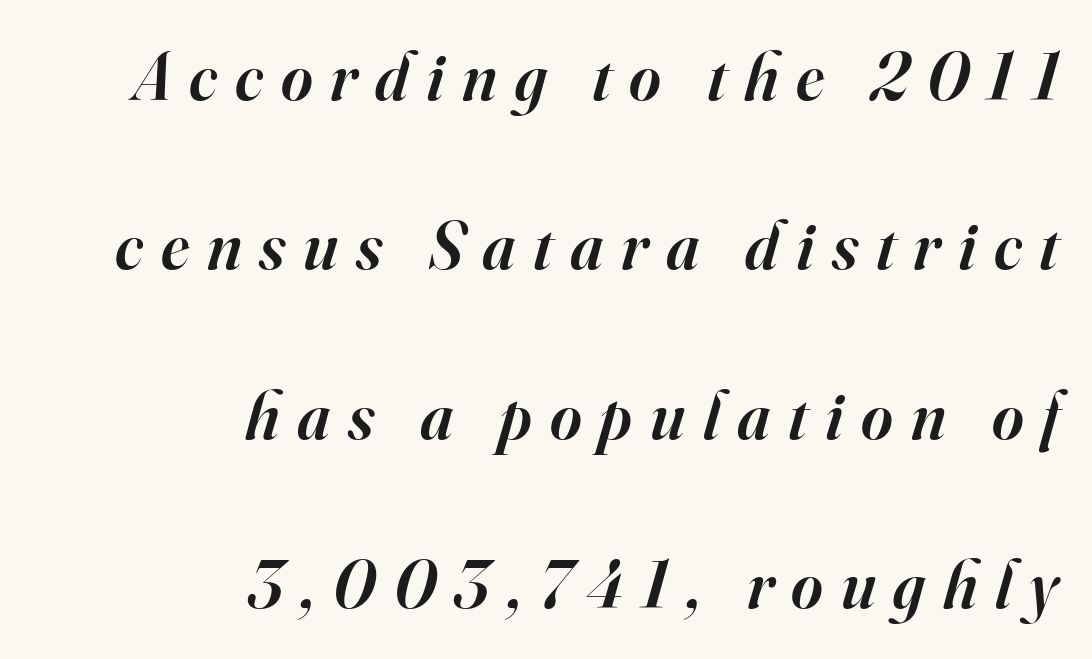
{"serif": "yes", "italic": "yes", "lean": "right", "slant_degrees": 16, "bold": "semi", "weight": "semibold", "width": "normal", "stroke_contrast": "high", "x_height": "small", "monospaced": "no", "underline": "no", "align": "right", "line_spacing": "loose", "line_spacing_ratio": 2.49, "letter_spacing": "wide", "letter_spacing_em": 0.26, "glyph_px": 68}
